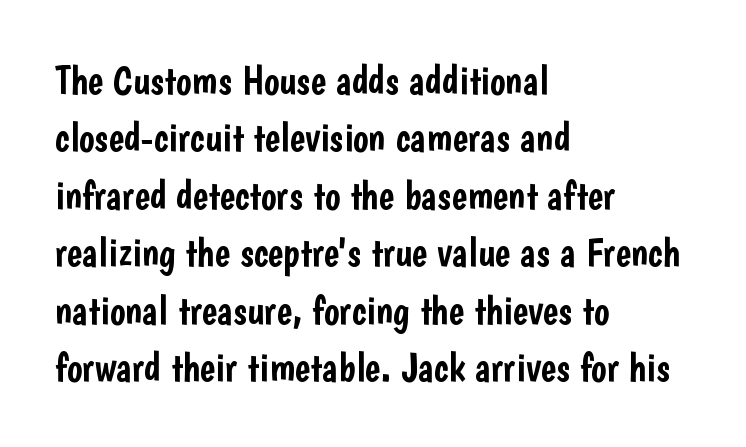
{"serif": "no", "italic": "no", "width": "condensed", "stroke_contrast": "low", "x_height": "medium", "monospaced": "no", "underline": "no", "align": "left", "line_spacing": "normal", "line_spacing_ratio": 1.4, "letter_spacing": "normal", "letter_spacing_em": 0.0, "glyph_px": 41}
